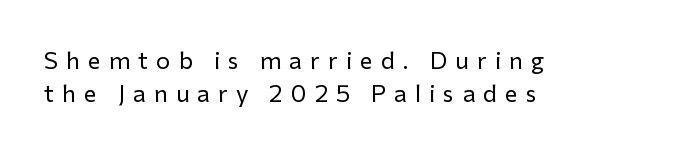
The characters are drawn with everyday or finer stroke widths. If you drew a line through each stem, it would be perfectly vertical. No word sits above an underline. Each line starts at the same left margin while the right side varies. Honestly, the letter spacing is so wide it's the main thing you notice. These lines sit exactly where default settings would place them.
